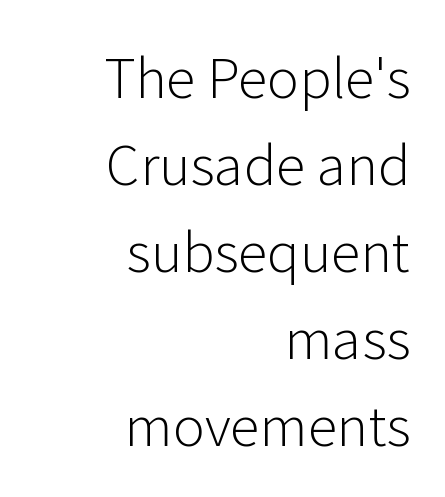
Look at the bottom of the vertical strokes: they stop flat, with no serifs. The line texture is even and compact thanks to regular tracking. Heft: none added — not bold. The space directly below the letters is spotless. Baseline-to-baseline distance is the conventional proportion of letter height. All the whitespace from short lines collects on the left.
